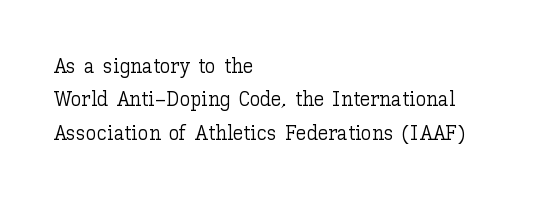
The image shows 21 px text type, upright; set left-aligned, normal line spacing (1.59x), normal letter spacing, not underlined.
